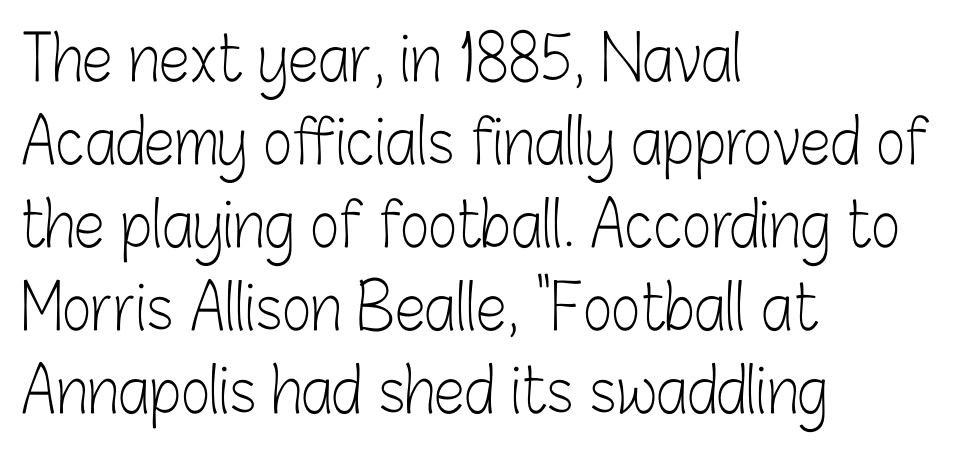
{"serif": "no", "italic": "no", "bold": "no", "weight": "light", "width": "condensed", "stroke_contrast": "low", "x_height": "medium", "monospaced": "no", "underline": "no", "align": "left", "line_spacing": "normal", "line_spacing_ratio": 1.34, "letter_spacing": "normal", "letter_spacing_em": 0.0, "glyph_px": 62}
